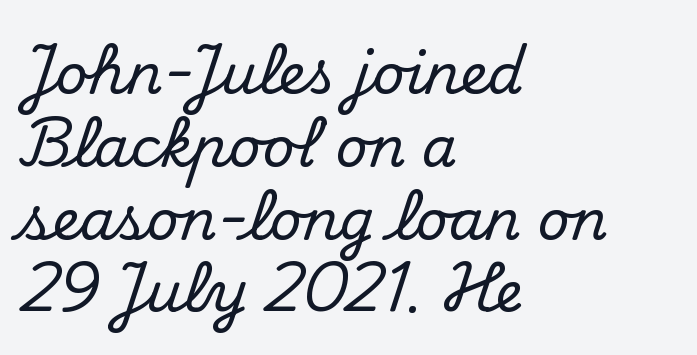
The image shows 56 px serif type; set left-aligned, normal line spacing (1.3x), normal letter spacing, not underlined; medium stroke contrast and a small x-height.
